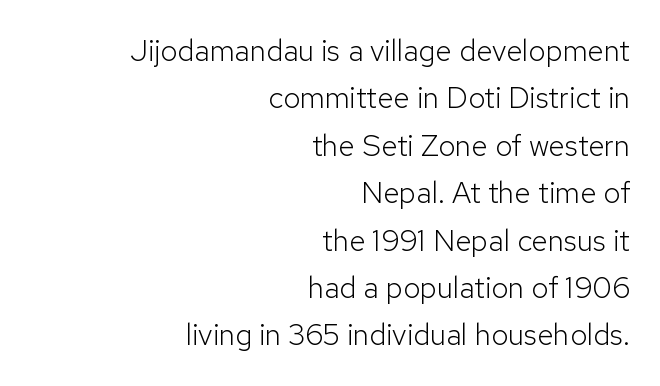
Nope, not italic — everything's standing straight. Is this a heavy cut? Hardly; it is regular or lighter. These lines are rendered in a variable-pitch font. The words here are not underlined. Regarding serifs, this sample does without them.
